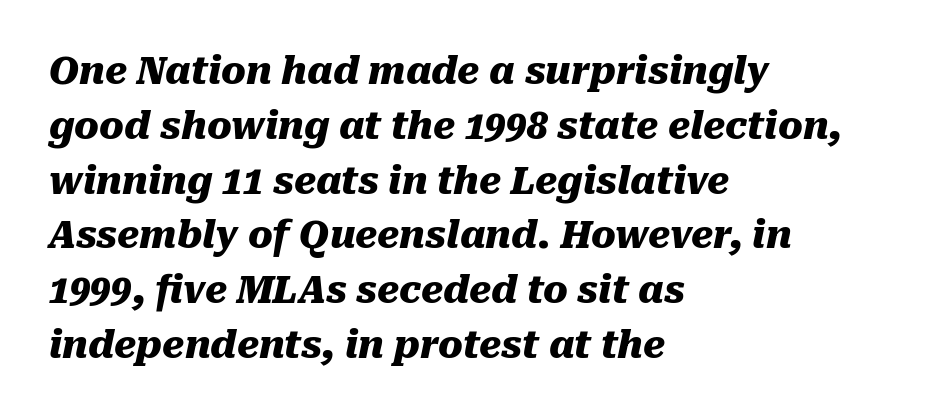
Quick note: underline off. The characters look thick and weighty, a clear bold. Tracking value appears to be zero — textbook default spacing. Teacher's note: observe the even left margin — that is flush-left alignment. The letters advance in unequal steps, a hallmark of proportional type.
